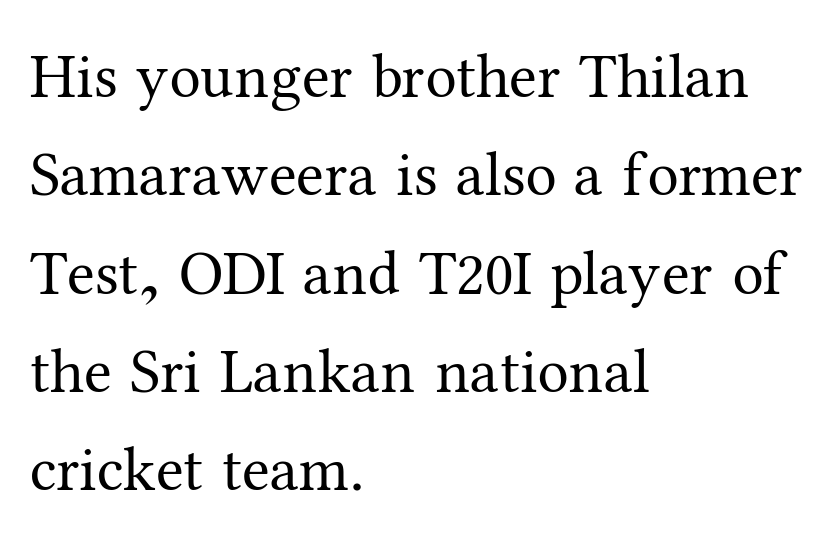
Descender tails drop into unmarked territory. These lines are rendered in a variable-pitch font. Left-aligned paragraph, ragged on the right. Quick note: interline space is typical. Stems and bowls with no extra thickness — not bold.
